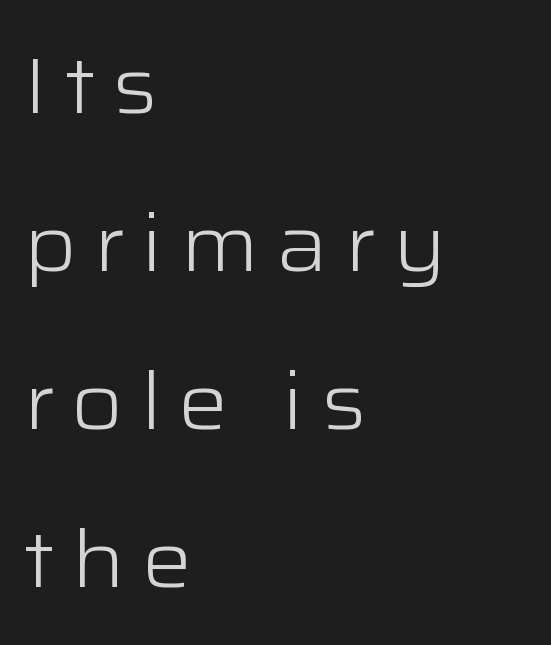
The text block is weighted toward the left margin, trailing off unevenly rightward. The type is letterspaced generously, with wide tracking. What's the leading like? Stretched, with rows far apart. The baseline area is clear. Counters stay open thanks to moderate or lighter strokes.
